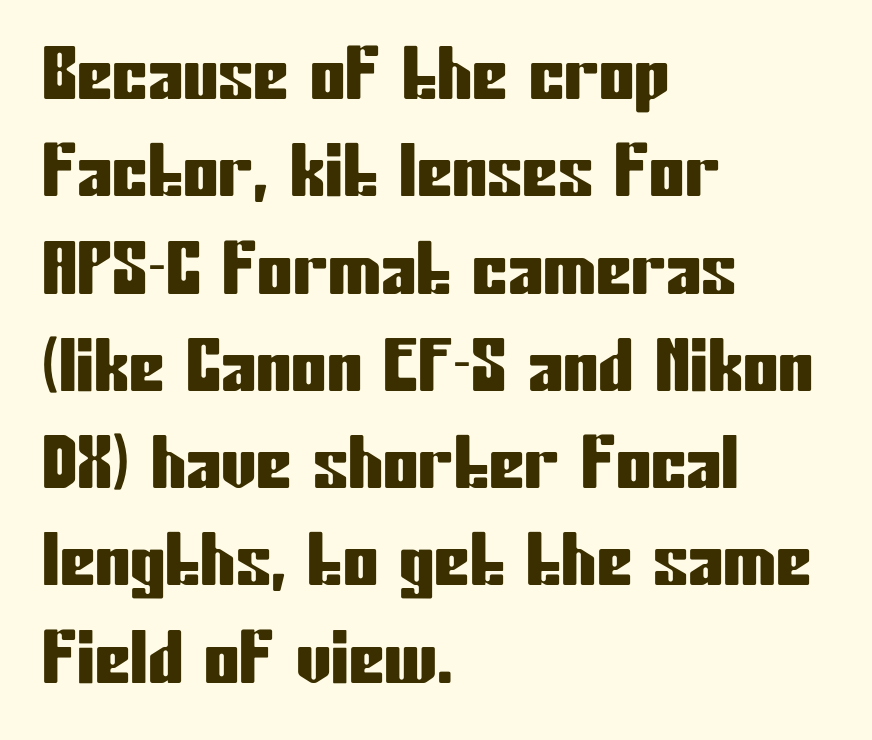
Q: Is the text italic (slanted)? A: No, it is upright.
Q: Is the typeface a serif or a sans-serif typeface? A: Sans-serif.
Q: Is the text underlined? A: No.
Q: How is the paragraph aligned? A: Left-aligned.
Q: Is the spacing between letters normal or unusually wide? A: Normal.
Q: Is the spacing between lines tight, normal or loose? A: Normal.
Q: Width (condensed, normal, or wide)? A: Condensed.
Q: Stroke contrast? A: Low.
Q: x-height? A: Medium.
Q: Monospaced? A: No.
